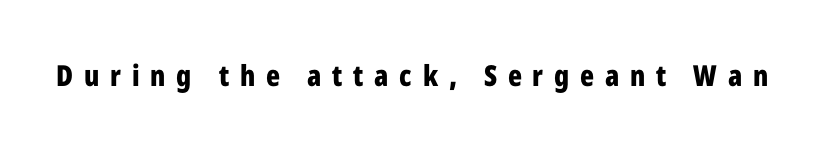
Q: Is the text bold? A: Yes.
Q: Is the text italic (slanted)? A: No, it is upright.
Q: Is the typeface a serif or a sans-serif typeface? A: Sans-serif.
Q: Is the text underlined? A: No.
Q: Is the spacing between letters normal or unusually wide? A: Unusually wide.
Q: Width (condensed, normal, or wide)? A: Condensed.
Q: Stroke contrast? A: Low.
Q: x-height? A: Medium.
Q: Monospaced? A: No.
